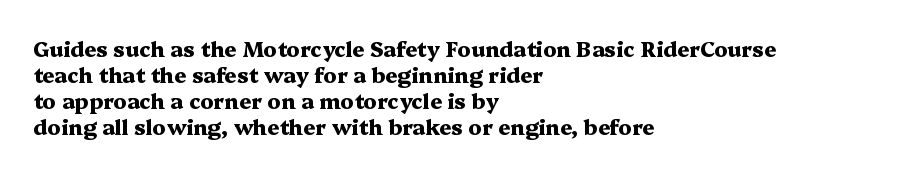
Q: Is the text bold? A: Yes.
Q: Is the text italic (slanted)? A: No, it is upright.
Q: Is the text underlined? A: No.
Q: How is the paragraph aligned? A: Left-aligned.
Q: Is the spacing between letters normal or unusually wide? A: Normal.
